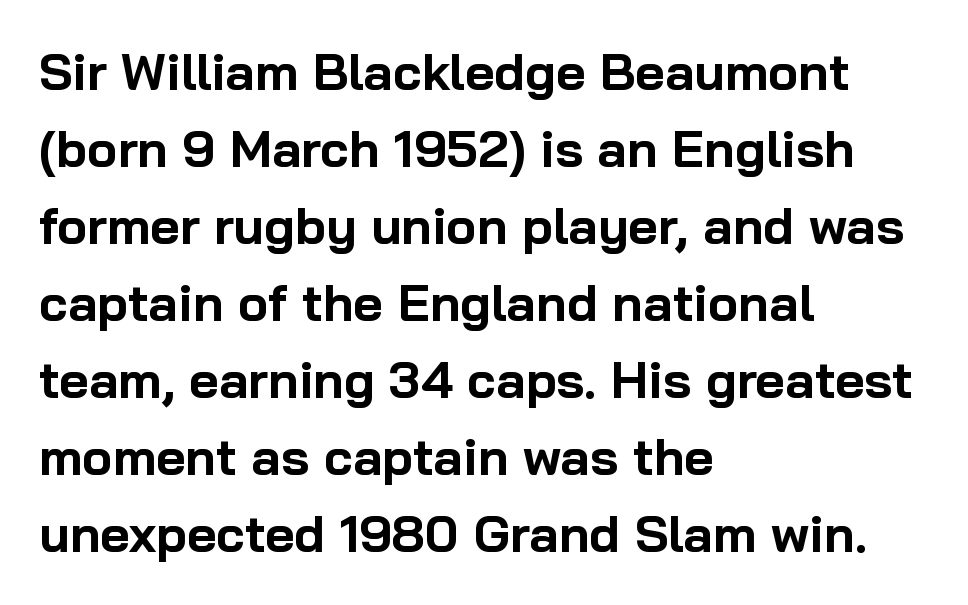
The image shows 51 px bold sans-serif type, upright; set left-aligned, normal line spacing (1.51x), normal letter spacing, not underlined; low stroke contrast and a medium x-height.
